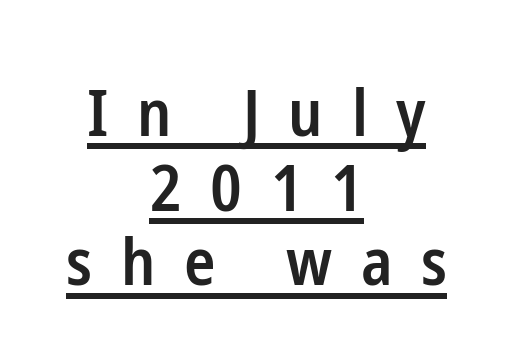
Q: Is the text bold? A: Semi-bold.
Q: Is the text italic (slanted)? A: No, it is upright.
Q: Is the typeface a serif or a sans-serif typeface? A: Sans-serif.
Q: Is the text underlined? A: Yes.
Q: How is the paragraph aligned? A: Centered.
Q: Is the spacing between letters normal or unusually wide? A: Unusually wide.
Q: Is the spacing between lines tight, normal or loose? A: Tight.
Q: Width (condensed, normal, or wide)? A: Condensed.
Q: Stroke contrast? A: Low.
Q: x-height? A: Medium.
Q: Monospaced? A: No.
